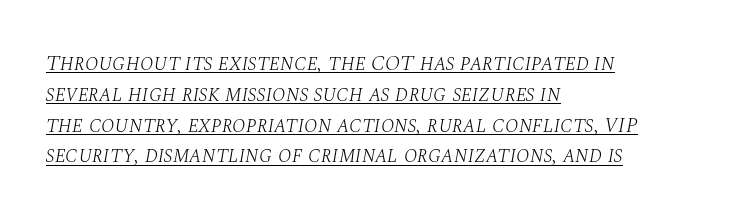
The image shows 22 px text type, italic (leaning right); set left-aligned, normal line spacing (1.4x), normal letter spacing, underlined.
